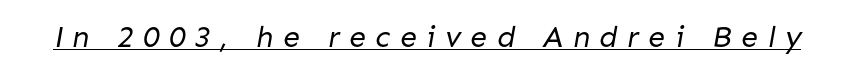
A typographer would call this underscored text. You can tell from the bare stems that sans-serif type was used. The characters are drawn with everyday or finer stroke widths. The letterforms stand isolated, each surrounded by extra space.
